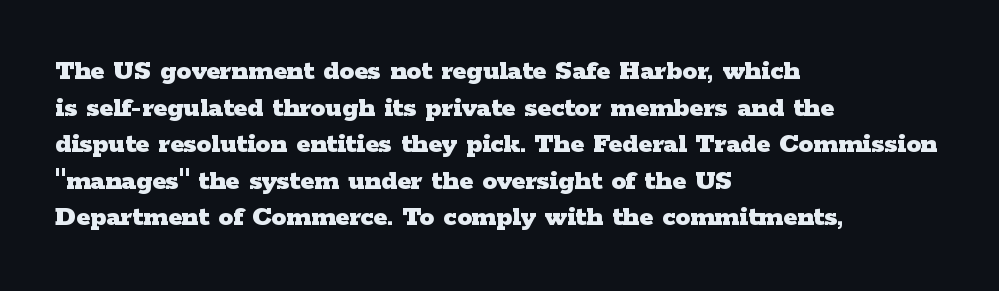
These lines are composed in type with serifs. Does the leading feel generous? No, just average. Typeset ragged right — the left edge is the straight one. Heft: maximum for text — a bold.
